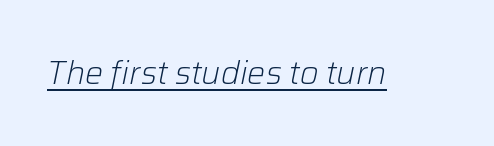
{"italic": "yes", "lean": "right", "slant_degrees": 12, "bold": "no", "weight": "light", "width": "normal", "stroke_contrast": "low", "x_height": "medium", "monospaced": "no", "underline": "yes", "letter_spacing": "normal", "letter_spacing_em": 0.0, "glyph_px": 32}
